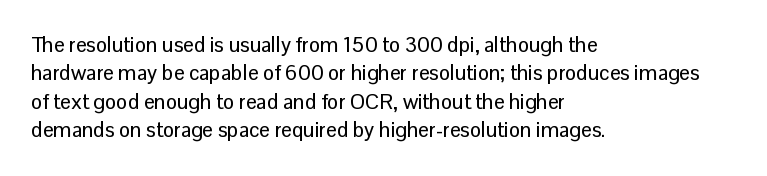
Posture: upright roman. The foot of each line stays bare and open. The passage shown stacks its lines at a standard gap. Alignment: flush left. The horizontal fit of the characters is conventional and even.
